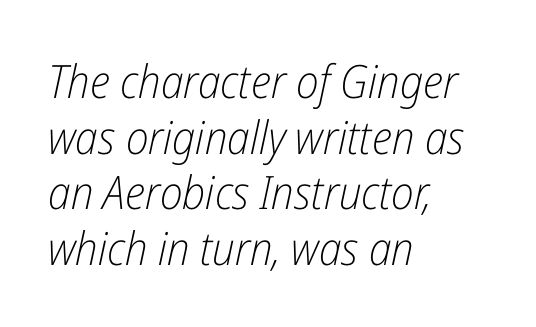
When letters slant like this, we call the style italic. Is this a heavy cut? Hardly; it is regular or lighter. The string is rendered with underlining switched off. Think of a printed novel: that variable character pitch is what you see here. The lines in this sample share a left origin and differ only in where they stop.
